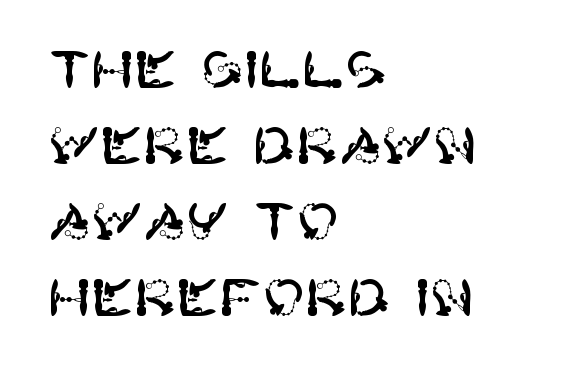
{"serif": "no", "italic": "no", "width": "normal", "stroke_contrast": "high", "x_height": "large", "underline": "no", "align": "left", "line_spacing": "normal", "line_spacing_ratio": 1.49, "letter_spacing": "normal", "letter_spacing_em": 0.0, "glyph_px": 51}
